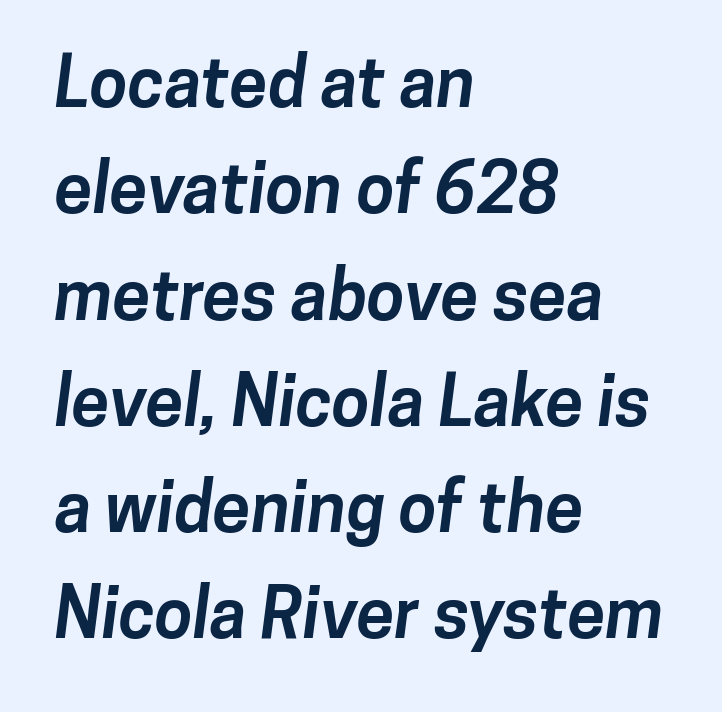
{"serif": "no", "bold": "yes", "weight": "bold", "width": "normal", "stroke_contrast": "low", "x_height": "medium", "monospaced": "no", "underline": "no", "align": "left", "line_spacing": "normal", "line_spacing_ratio": 1.54, "letter_spacing": "normal", "letter_spacing_em": 0.0, "glyph_px": 69}
